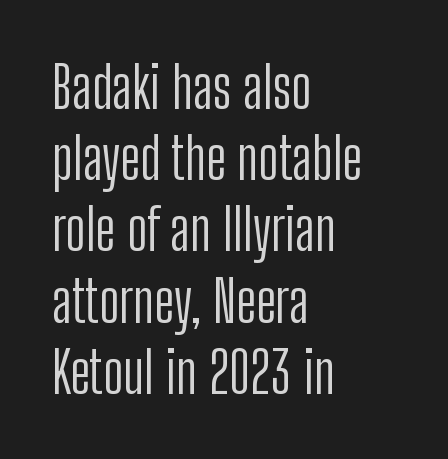
{"serif": "no", "italic": "no", "bold": "no", "weight": "light", "width": "condensed", "stroke_contrast": "low", "x_height": "medium", "monospaced": "no", "underline": "no", "align": "left", "line_spacing": "normal", "line_spacing_ratio": 1.25, "letter_spacing": "normal", "letter_spacing_em": 0.0, "glyph_px": 57}
